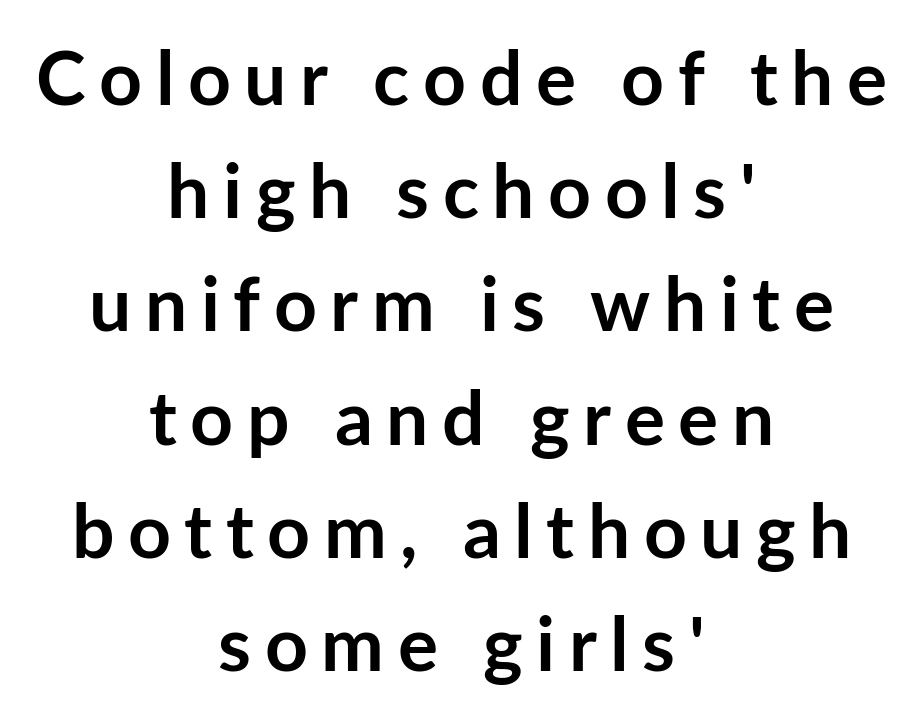
The image shows 75 px semibold sans-serif type, upright; set centered, normal line spacing (1.51x), not underlined; low stroke contrast and a medium x-height.
